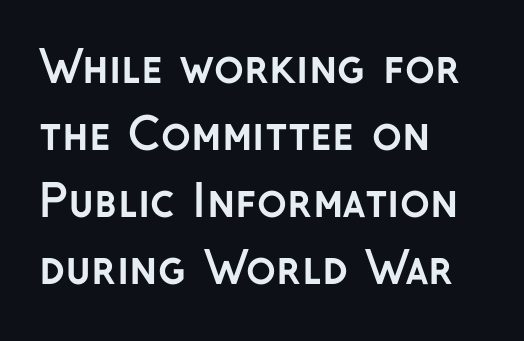
The image shows 44 px semibold sans-serif type, upright; set left-aligned, normal line spacing (1.52x), normal letter spacing, not underlined; low stroke contrast and a medium x-height.
